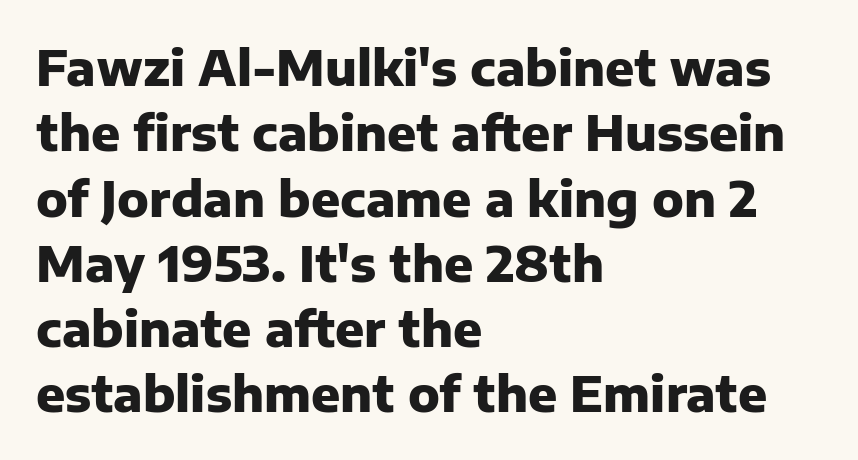
{"serif": "no", "italic": "no", "bold": "yes", "weight": "heavy", "width": "normal", "stroke_contrast": "low", "x_height": "medium", "monospaced": "no", "underline": "no", "align": "left", "line_spacing": "normal", "line_spacing_ratio": 1.36, "letter_spacing": "normal", "letter_spacing_em": 0.0, "glyph_px": 48}
